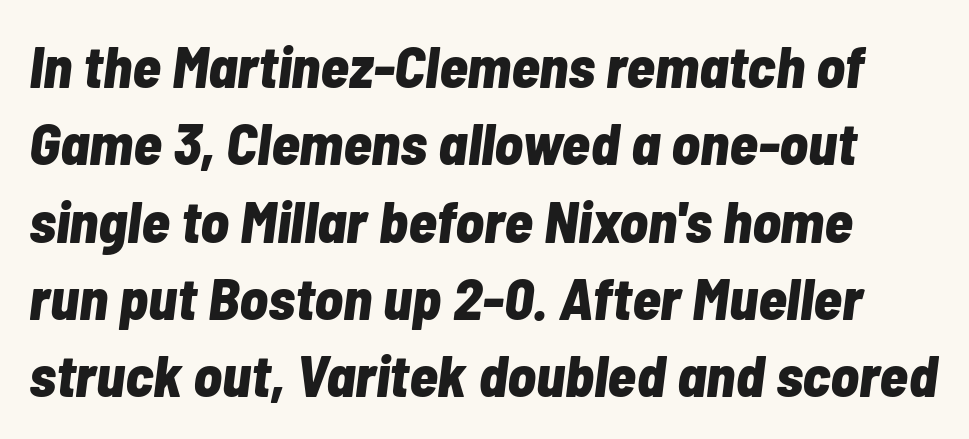
Q: Is the text bold? A: Yes.
Q: Is the text italic (slanted)? A: Yes, it leans right by about 7 degrees.
Q: Is the text underlined? A: No.
Q: Is the spacing between letters normal or unusually wide? A: Normal.
Q: Is the spacing between lines tight, normal or loose? A: Normal.
Q: Width (condensed, normal, or wide)? A: Condensed.
Q: Stroke contrast? A: Low.
Q: x-height? A: Medium.
Q: Monospaced? A: No.
